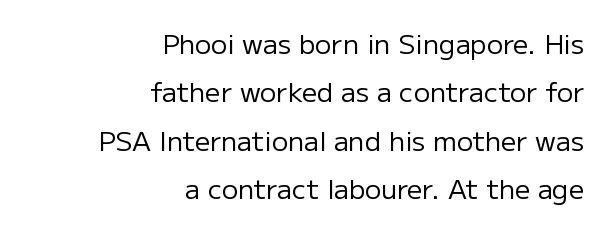
{"italic": "no", "bold": "no", "underline": "no", "align": "right", "line_spacing_ratio": 1.79, "letter_spacing": "normal", "letter_spacing_em": 0.0, "glyph_px": 27}
